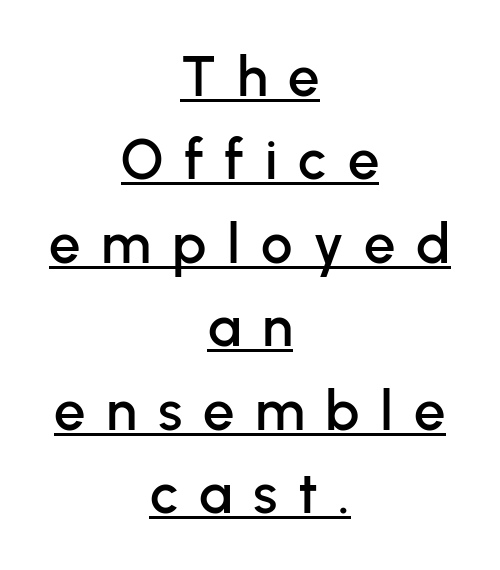
The line texture is sparse and dotted thanks to wide tracking. In terms of letterform style, serifs are entirely absent. Ascenders rise straight up at ninety degrees. The vertical gap from one line to the next is medium. The letters advance in unequal steps, a hallmark of proportional type. The string is rendered with underlining switched on.
